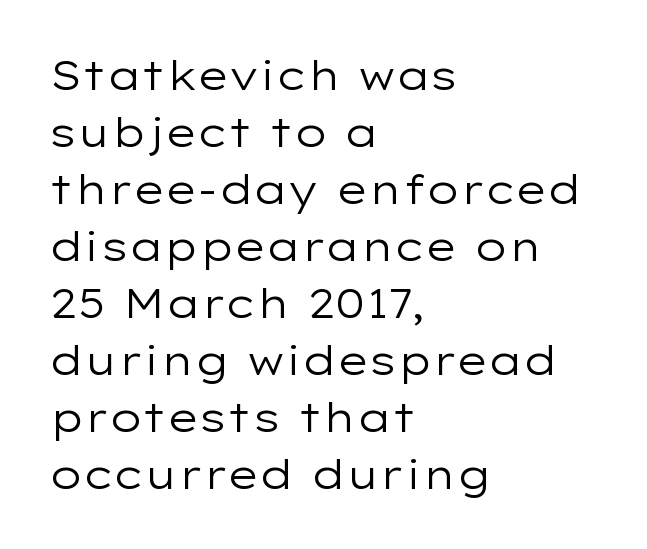
{"serif": "no", "italic": "no", "bold": "no", "weight": "regular", "width": "wide", "stroke_contrast": "low", "x_height": "medium", "monospaced": "no", "underline": "no", "align": "left", "line_spacing": "normal", "line_spacing_ratio": 1.39, "letter_spacing": "normal", "letter_spacing_em": 0.0, "glyph_px": 41}
